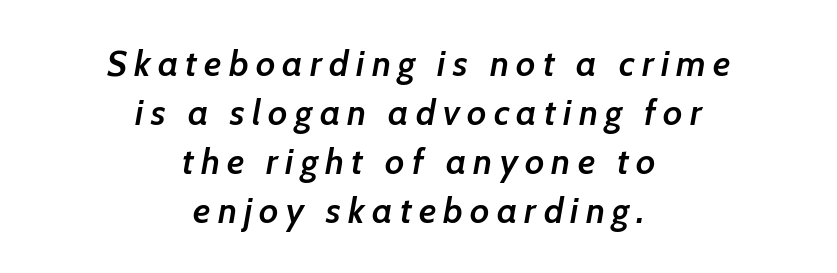
Q: Is the text bold? A: Semi-bold.
Q: Is the text italic (slanted)? A: Yes, it leans right by about 7 degrees.
Q: Is the text underlined? A: No.
Q: How is the paragraph aligned? A: Centered.
Q: Is the spacing between letters normal or unusually wide? A: Unusually wide.
Q: Is the spacing between lines tight, normal or loose? A: Normal.
Q: Width (condensed, normal, or wide)? A: Normal.
Q: Stroke contrast? A: Low.
Q: x-height? A: Medium.
Q: Monospaced? A: No.
